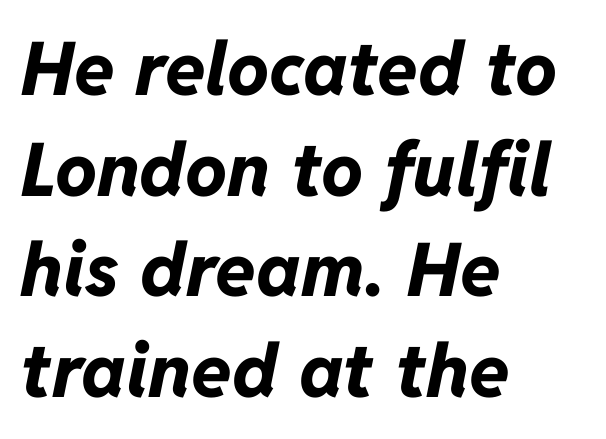
Q: Is the text bold? A: Yes.
Q: Is the text italic (slanted)? A: Yes, it leans right by about 11 degrees.
Q: Is the text underlined? A: No.
Q: How is the paragraph aligned? A: Left-aligned.
Q: Is the spacing between letters normal or unusually wide? A: Normal.
Q: Is the spacing between lines tight, normal or loose? A: Normal.
Q: Width (condensed, normal, or wide)? A: Normal.
Q: Stroke contrast? A: Low.
Q: x-height? A: Medium.
Q: Monospaced? A: No.
